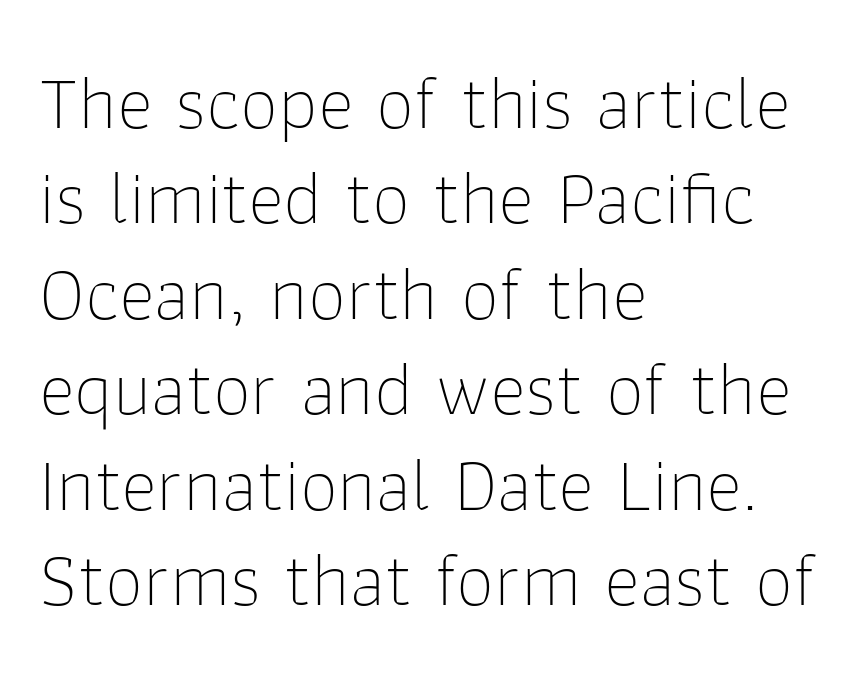
The image shows 77 px thin sans-serif type, upright; set left-aligned, line spacing 1.24x, normal letter spacing, not underlined; low stroke contrast and a medium x-height.
